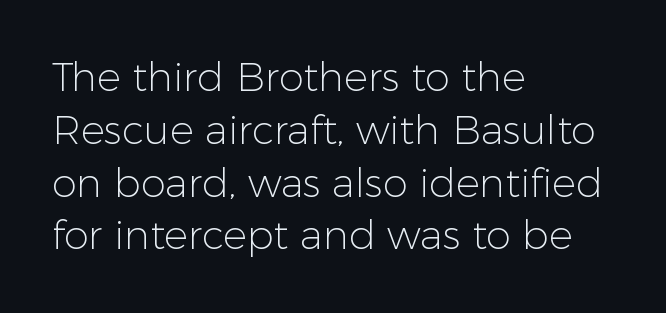
Q: Is the text bold? A: No.
Q: Is the text italic (slanted)? A: No, it is upright.
Q: Is the typeface a serif or a sans-serif typeface? A: Sans-serif.
Q: Is the text underlined? A: No.
Q: How is the paragraph aligned? A: Left-aligned.
Q: Is the spacing between letters normal or unusually wide? A: Normal.
Q: Is the spacing between lines tight, normal or loose? A: Normal.
Q: Width (condensed, normal, or wide)? A: Normal.
Q: Stroke contrast? A: Low.
Q: x-height? A: Medium.
Q: Monospaced? A: No.
